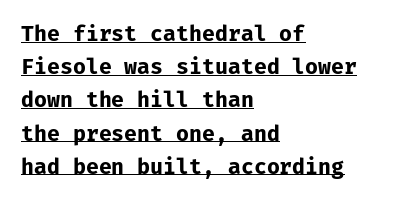
The rendering uses the underline text-decoration. Students, observe: this is what conventionally led text looks like. These lines carry a lot of weight — the face is fully bold. Caption: multi-line text, flush left, ragged right. Observe the ordinary spacing: letters are neighbours, not strangers.
